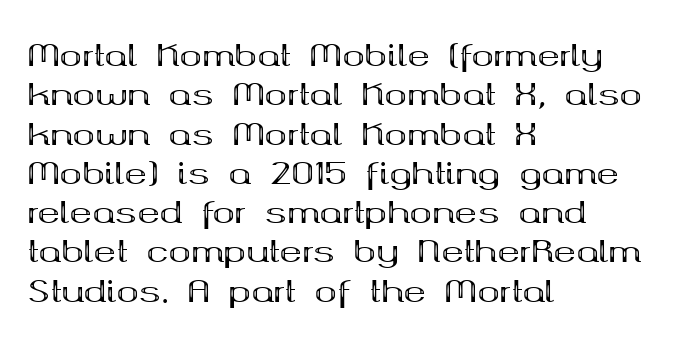
The image shows 30 px bold, wide serif type, upright; set left-aligned, normal line spacing (1.31x), normal letter spacing, not underlined; medium stroke contrast and a medium x-height.
